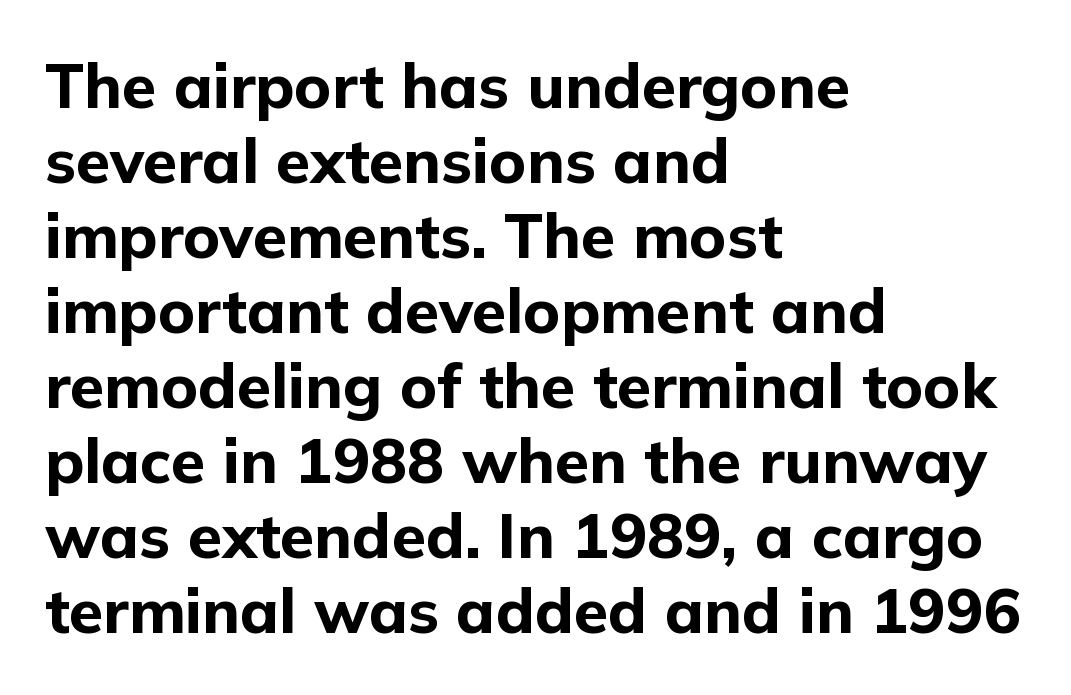
As a designer I'd log this as weight 700, bold. Underlining? Definitely not there. The type is set solid horizontally, with unmodified tracking. The typesetter chose a ragged-right arrangement here. Note the varied advance widths — an 'i' is clearly narrower than an 'm'. A typesetter would label this face a sans.
